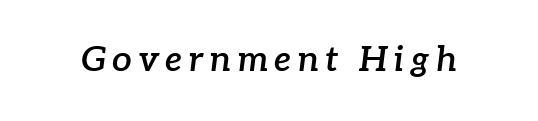
Yep, those are serifs on the letters. The rendering uses a semibold face; strokes are thickened but not to full bold. Any mark beneath the type? The region is blank. You can tell it's italic because the verticals aren't actually vertical. Character widths vary here, with narrow letters taking less room than wide ones.
